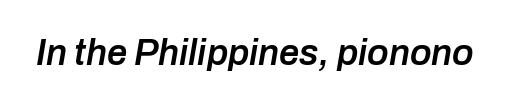
{"italic": "yes", "lean": "right", "slant_degrees": 10, "bold": "semi", "weight": "semibold", "width": "normal", "stroke_contrast": "low", "x_height": "medium", "monospaced": "no", "underline": "no", "letter_spacing": "normal", "letter_spacing_em": 0.0, "glyph_px": 36}
